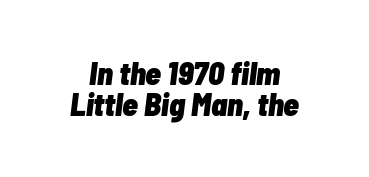
Q: Is the text bold? A: Yes.
Q: Is the text italic (slanted)? A: Yes, it leans right by about 7 degrees.
Q: Is the text underlined? A: No.
Q: Is the spacing between letters normal or unusually wide? A: Normal.
Q: Is the spacing between lines tight, normal or loose? A: Tight.
Q: Width (condensed, normal, or wide)? A: Condensed.
Q: Stroke contrast? A: Low.
Q: x-height? A: Medium.
Q: Monospaced? A: No.
